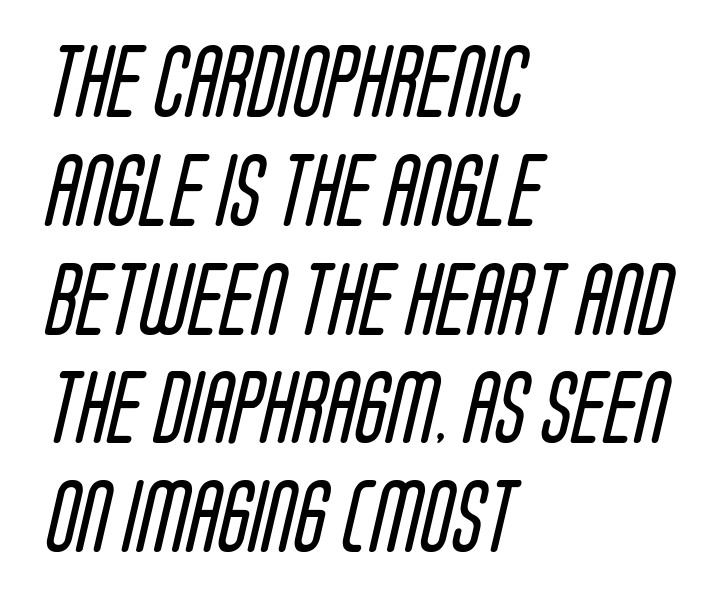
{"serif": "no", "bold": "no", "weight": "regular", "width": "condensed", "stroke_contrast": "low", "x_height": "large", "monospaced": "no", "underline": "no", "align": "left", "line_spacing": "normal", "line_spacing_ratio": 1.49, "letter_spacing": "normal", "letter_spacing_em": 0.0, "glyph_px": 73}
